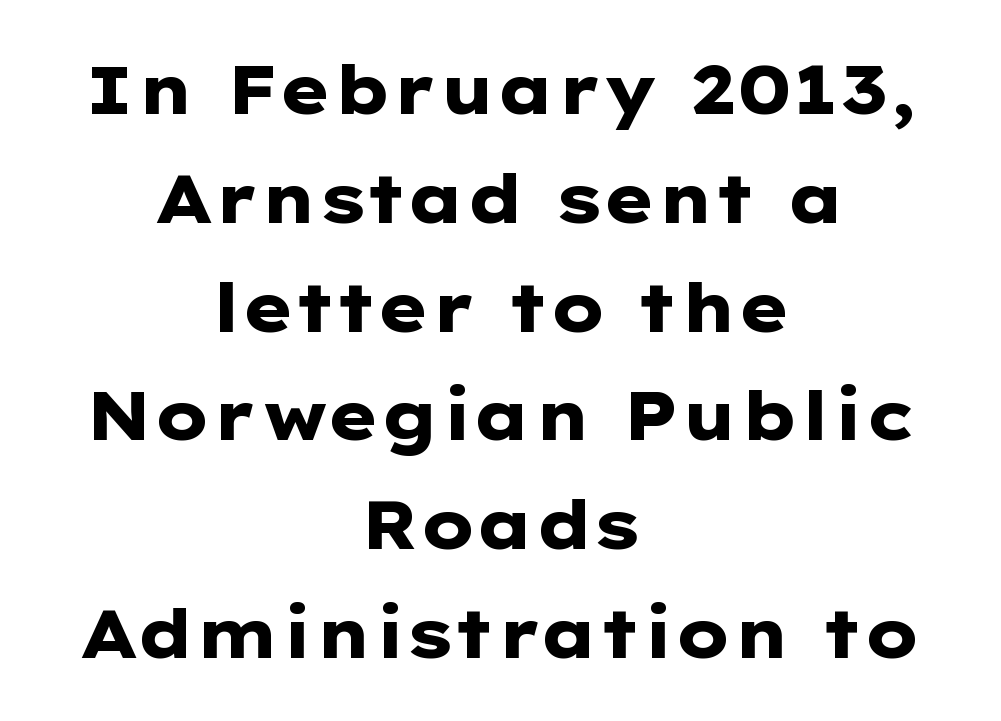
Does the type have serifs? No, each stem ends abruptly. A clean baseline with only descenders dipping below it. The glyphs have the mass of a bold cut. Letter spacing: default.
